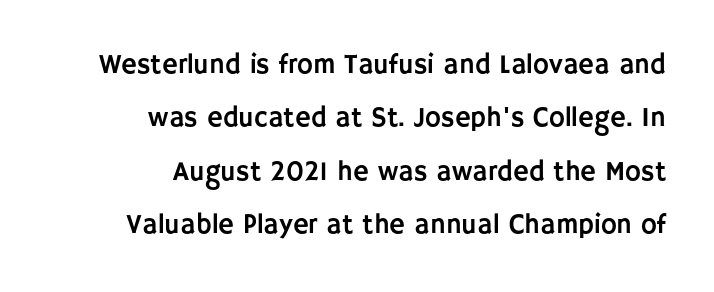
Words appear dense and cohesive because spacing is normal. The gap between lines stays unmarked. The ragged edge is on the left, which tells us the setting is flush right. The lettering holds an erect, upright posture throughout. Is there much room between lines? Yes — plenty of vertical air separates them.
